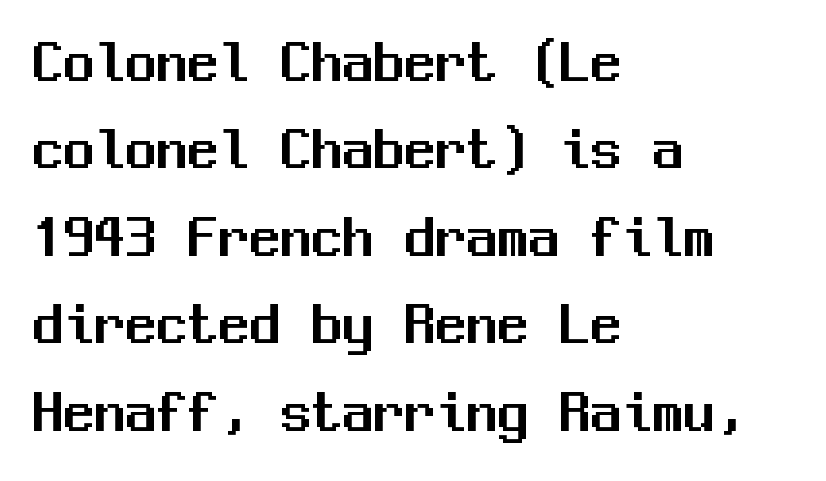
Q: Is the text italic (slanted)? A: No, it is upright.
Q: Is the typeface a serif or a sans-serif typeface? A: Sans-serif.
Q: Is the text underlined? A: No.
Q: How is the paragraph aligned? A: Left-aligned.
Q: Is the spacing between letters normal or unusually wide? A: Normal.
Q: Is the spacing between lines tight, normal or loose? A: Normal.
Q: Width (condensed, normal, or wide)? A: Normal.
Q: Stroke contrast? A: Medium.
Q: x-height? A: Medium.
Q: Monospaced? A: Yes.
